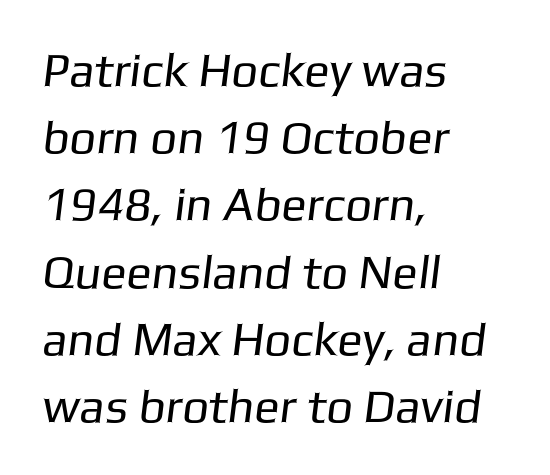
The image shows 47 px regular-weight sans-serif type; set left-aligned, normal line spacing (1.43x), normal letter spacing, not underlined; low stroke contrast and a medium x-height.
